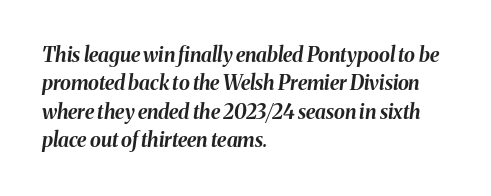
{"italic": "yes", "lean": "right", "slant_degrees": 8, "bold": "yes", "underline": "no", "align": "left", "line_spacing": "normal", "line_spacing_ratio": 1.42, "letter_spacing": "normal", "letter_spacing_em": 0.0, "glyph_px": 20}
